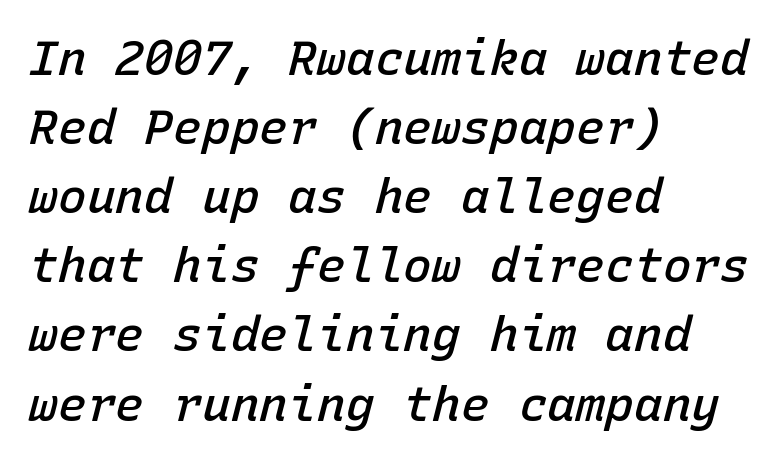
{"italic": "yes", "lean": "right", "slant_degrees": 15, "bold": "semi", "weight": "semibold", "width": "normal", "stroke_contrast": "low", "x_height": "medium", "monospaced": "yes", "underline": "no", "align": "left", "line_spacing": "normal", "line_spacing_ratio": 1.44, "letter_spacing": "normal", "letter_spacing_em": 0.0, "glyph_px": 48}
